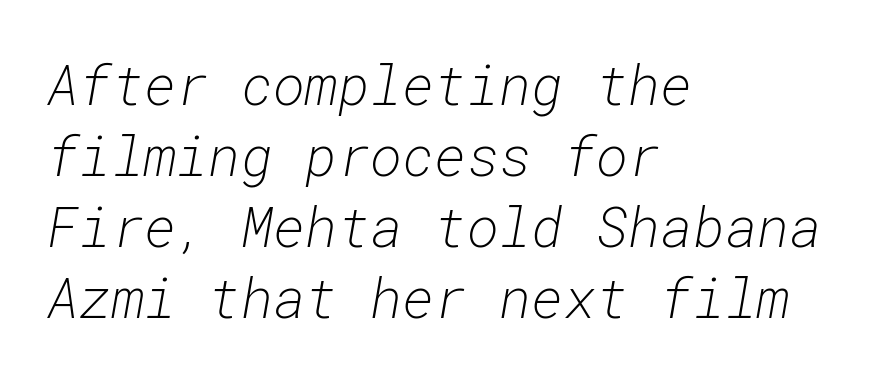
Q: Is the text bold? A: No.
Q: Is the text italic (slanted)? A: Yes, it leans right by about 10 degrees.
Q: Is the text underlined? A: No.
Q: How is the paragraph aligned? A: Left-aligned.
Q: Is the spacing between letters normal or unusually wide? A: Normal.
Q: Is the spacing between lines tight, normal or loose? A: Normal.
Q: Width (condensed, normal, or wide)? A: Normal.
Q: Stroke contrast? A: Low.
Q: x-height? A: Medium.
Q: Monospaced? A: Yes.
